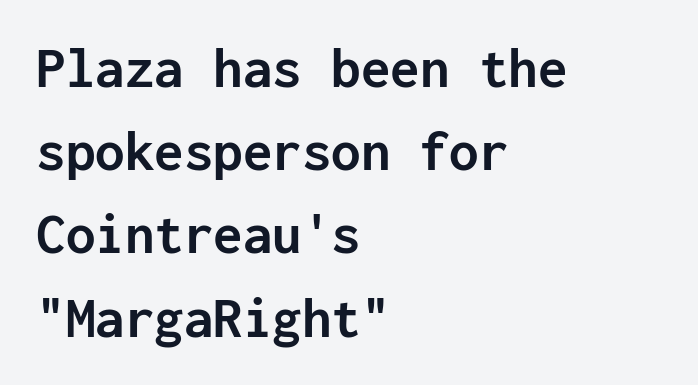
The line texture is even and compact thanks to regular tracking. Plenty of ink on the page — the face is bold. The baseline area is clear. The type sits square on the baseline with zero lean. The passage shown is typeset with a sans-serif family.
